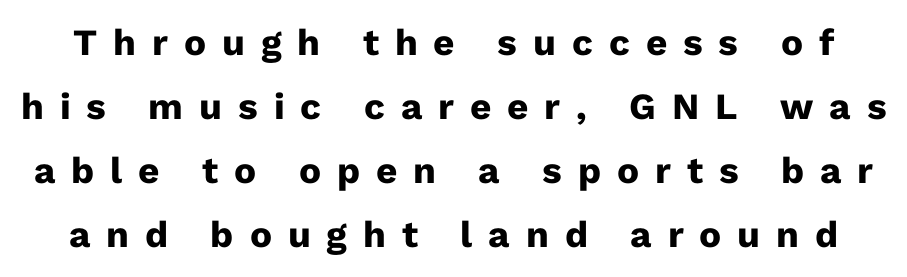
Q: Is the text bold? A: Yes.
Q: Is the text italic (slanted)? A: No, it is upright.
Q: Is the typeface a serif or a sans-serif typeface? A: Sans-serif.
Q: Is the text underlined? A: No.
Q: Is the spacing between letters normal or unusually wide? A: Unusually wide.
Q: Width (condensed, normal, or wide)? A: Normal.
Q: Stroke contrast? A: Low.
Q: x-height? A: Medium.
Q: Monospaced? A: No.
